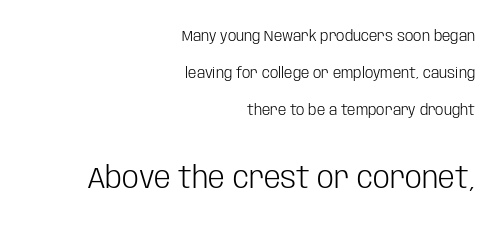
{"serif": "no", "italic": "no", "bold": "no", "weight": "light", "width": "condensed", "stroke_contrast": "low", "x_height": "large", "monospaced": "no", "underline": "no", "align": "right", "line_spacing": "loose", "line_spacing_ratio": 2.46, "letter_spacing": "normal", "letter_spacing_em": 0.0, "larger_block": "second", "size_ratio": 2.0, "glyph_px": 30}
